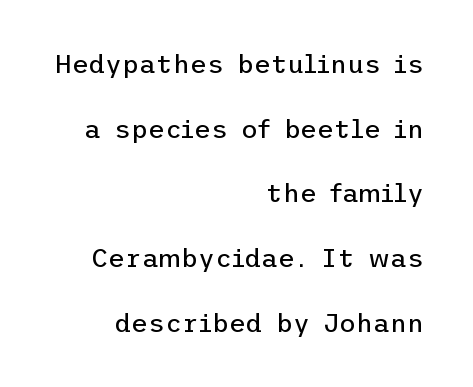
A great deal of white space separates one row of letters from the next. Check the space under the baseline: it is left empty. Is the letter spacing exaggerated? No — it looks like the ordinary default. A quiet, ordinary-to-light weight characterises the typeface. If you drew a line through each stem, it would be perfectly vertical.
